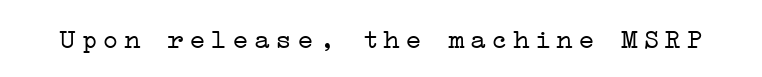
Posture: vertical. Bold? No — there's no thickening of the strokes. Rule under the text: the space is simply empty. Yep, those are serifs on the letters.
